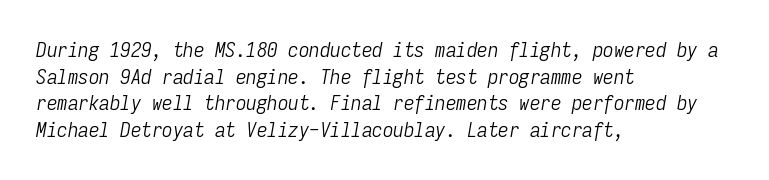
Q: Is the text bold? A: No.
Q: Is the text italic (slanted)? A: Yes, it leans right by about 9 degrees.
Q: Is the text underlined? A: No.
Q: How is the paragraph aligned? A: Left-aligned.
Q: Is the spacing between letters normal or unusually wide? A: Normal.
Q: Is the spacing between lines tight, normal or loose? A: Normal.
